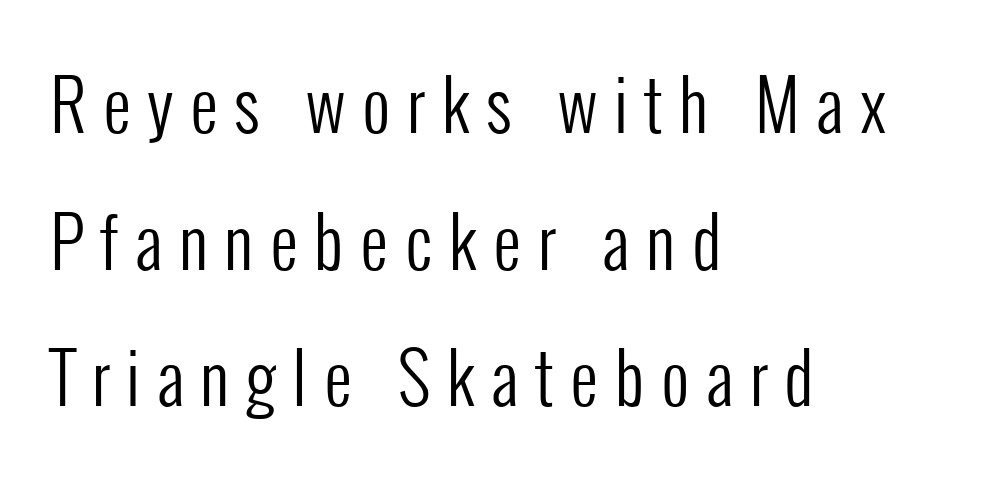
The image shows 69 px regular-weight, condensed sans-serif type, upright; set left-aligned, loose line spacing (1.98x), unusually wide letter spacing (+0.24 em), not underlined; low stroke contrast and a medium x-height.
